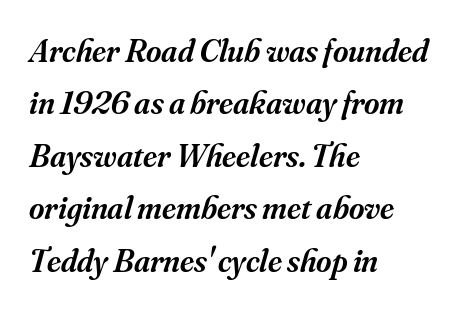
{"serif": "yes", "italic": "yes", "lean": "right", "slant_degrees": 16, "bold": "semi", "weight": "semibold", "width": "normal", "stroke_contrast": "medium", "x_height": "small", "monospaced": "no", "underline": "no", "align": "left", "line_spacing": "normal", "line_spacing_ratio": 1.59, "letter_spacing": "normal", "letter_spacing_em": 0.0, "glyph_px": 33}
